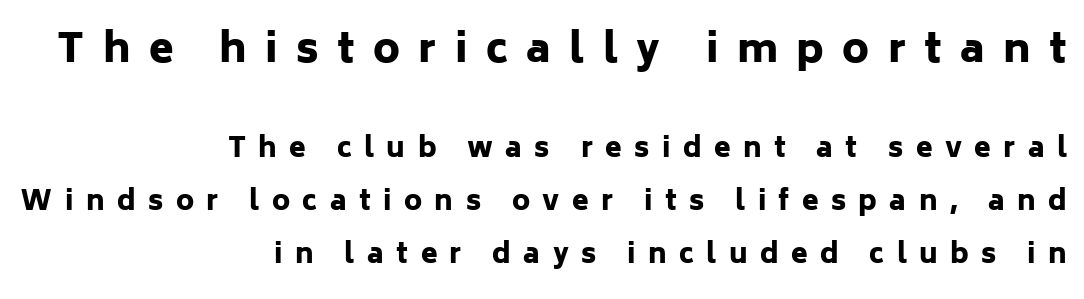
The image shows 40 px heavy sans-serif type, upright; set right-aligned, loose line spacing (1.96x), unusually wide letter spacing (+0.46 em), not underlined; the first (top) block is 1.48x larger; low stroke contrast and a medium x-height.
